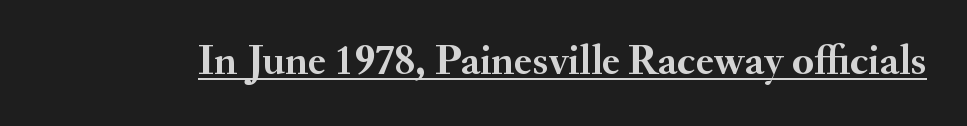
Q: Is the text bold? A: Yes.
Q: Is the text italic (slanted)? A: No, it is upright.
Q: Is the typeface a serif or a sans-serif typeface? A: Serif.
Q: Is the text underlined? A: Yes.
Q: Is the spacing between letters normal or unusually wide? A: Normal.
Q: Width (condensed, normal, or wide)? A: Normal.
Q: Stroke contrast? A: Medium.
Q: x-height? A: Small.
Q: Monospaced? A: No.
